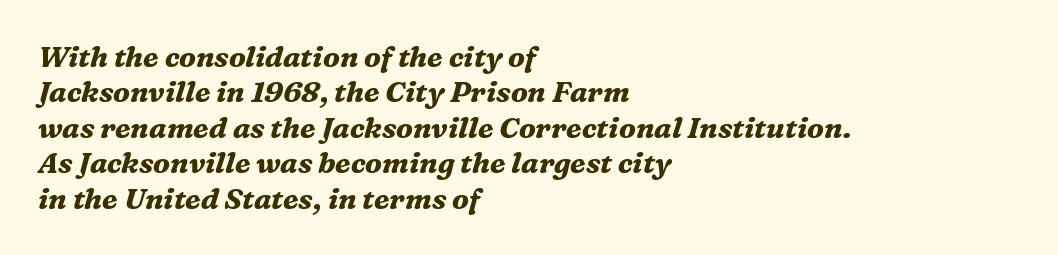
Check where the strokes stop: tiny serifs finish them off. Typesetter's note: full bold, strokes at maximum text heaviness. Do the characters align in a grid? No, the font is proportional. There's an unmistakable incline to the writing here. Only glyphs here, with clear space below each row.
